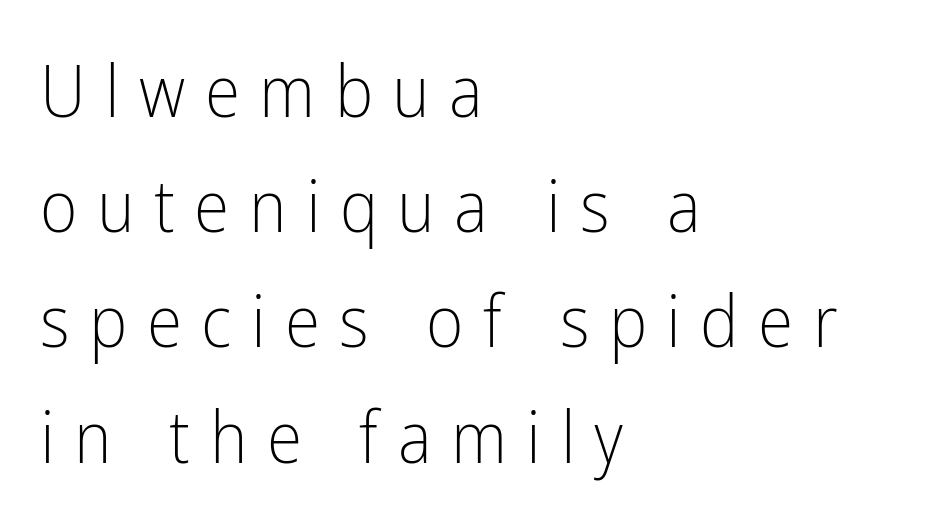
{"serif": "no", "italic": "no", "bold": "no", "weight": "light", "width": "condensed", "stroke_contrast": "low", "x_height": "medium", "monospaced": "no", "underline": "no", "align": "left", "line_spacing": "normal", "line_spacing_ratio": 1.6, "letter_spacing": "wide", "letter_spacing_em": 0.27, "glyph_px": 72}
